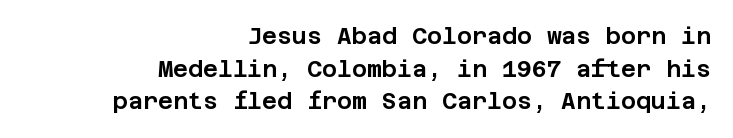
The image shows 23 px text type, upright; set right-aligned, normal line spacing (1.42x), normal letter spacing, not underlined.
